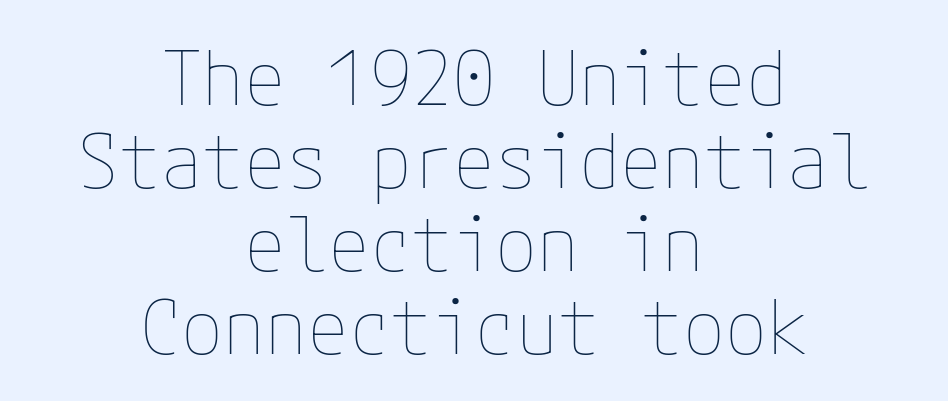
This is the regular roman posture of the typeface. Both edges are ragged and mirror each other, which tells us the setting is centered. The space beneath each line is pristine and unruled. Tracking here is standard; glyphs follow each other at the usual distance. The weight would be labelled regular, book, light, or lighter still. Reading down the column, the eye jumps only a short way to each next line.
